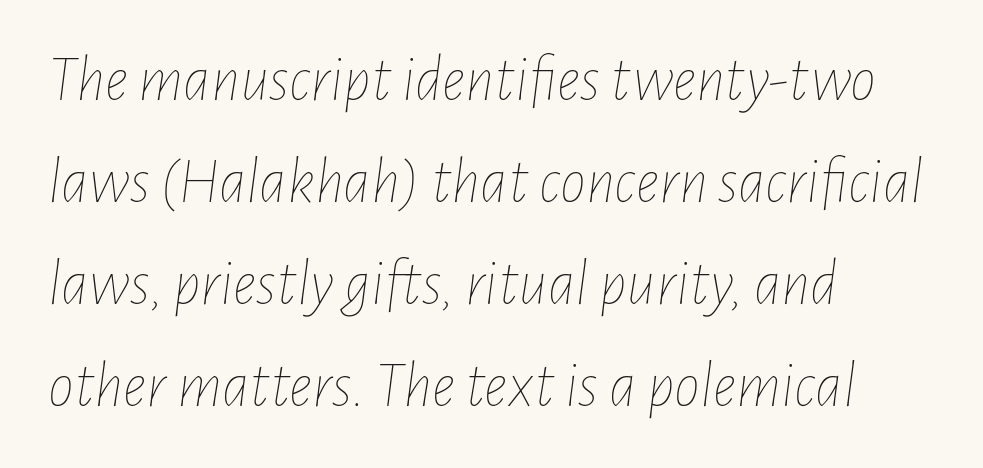
The image shows 65 px thin, condensed type, italic (leaning right); set left-aligned, normal line spacing (1.57x), normal letter spacing, not underlined; low stroke contrast and a medium x-height.
